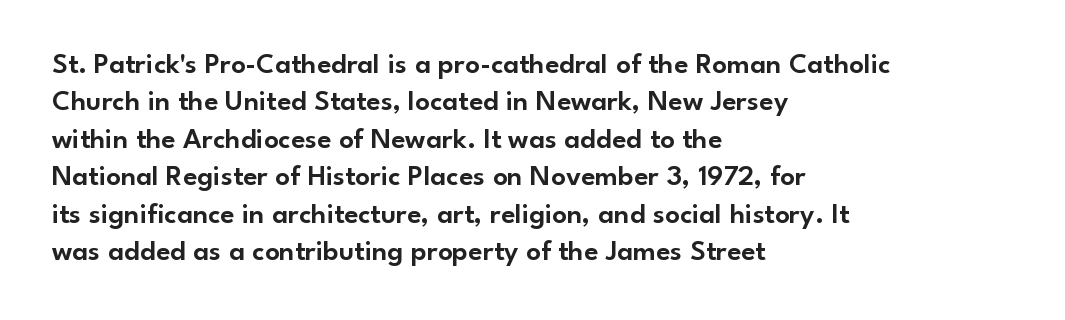
The image shows 29 px sans-serif type, upright; set left-aligned, normal line spacing (1.29x), normal letter spacing, not underlined; low stroke contrast and a small x-height.
